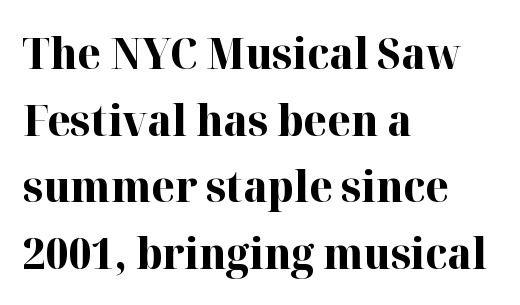
The image shows 43 px bold serif type, upright; set left-aligned, normal line spacing (1.55x), normal letter spacing, not underlined; high stroke contrast and a medium x-height.
